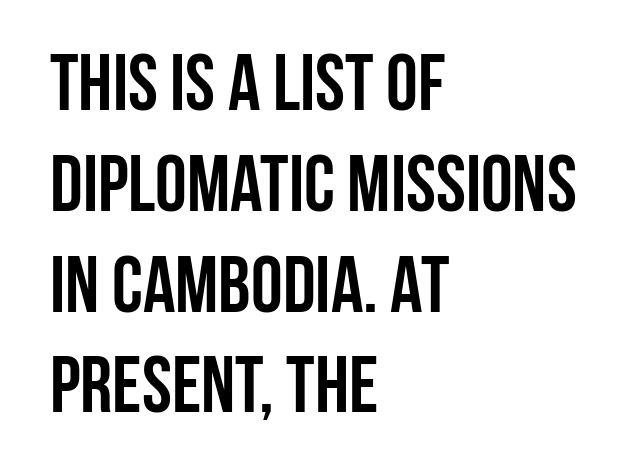
{"serif": "no", "italic": "no", "bold": "yes", "weight": "semibold", "width": "condensed", "stroke_contrast": "low", "x_height": "large", "monospaced": "no", "underline": "no", "align": "left", "line_spacing": "normal", "line_spacing_ratio": 1.26, "letter_spacing": "normal", "letter_spacing_em": 0.0, "glyph_px": 80}
